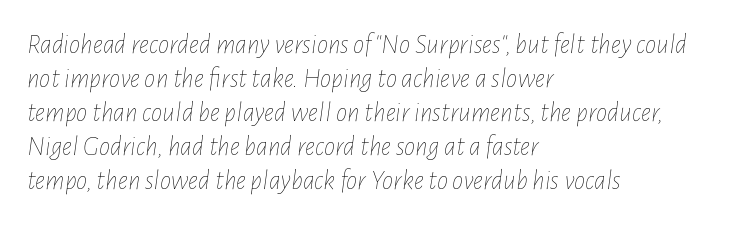
Each letter keeps its own natural width here, so spacing adapts to shape. The typesetter chose a ragged-right arrangement here. Spacing between characters is what you'd get straight out of the box. Letters rest on an invisible, unmarked baseline. Summary of weight: not heavy and not bold.
